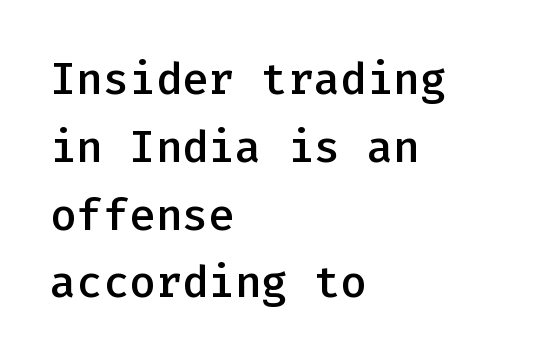
Q: Is the text bold? A: Semi-bold.
Q: Is the text italic (slanted)? A: No, it is upright.
Q: Is the typeface a serif or a sans-serif typeface? A: Sans-serif.
Q: Is the text underlined? A: No.
Q: How is the paragraph aligned? A: Left-aligned.
Q: Is the spacing between letters normal or unusually wide? A: Normal.
Q: Is the spacing between lines tight, normal or loose? A: Normal.
Q: Width (condensed, normal, or wide)? A: Normal.
Q: Stroke contrast? A: Low.
Q: x-height? A: Medium.
Q: Monospaced? A: Yes.
